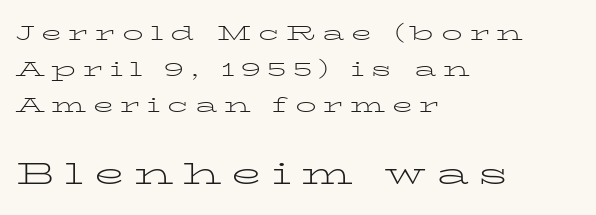
In this sample the second text group is rendered at the bigger scale. Letters rest on an invisible, unmarked baseline. You can tell from the footed stems that serif type was used. The horizontal fit of the characters is loose and conspicuously gappy. Spacing verdict: proportional, widths tailored to each character.
